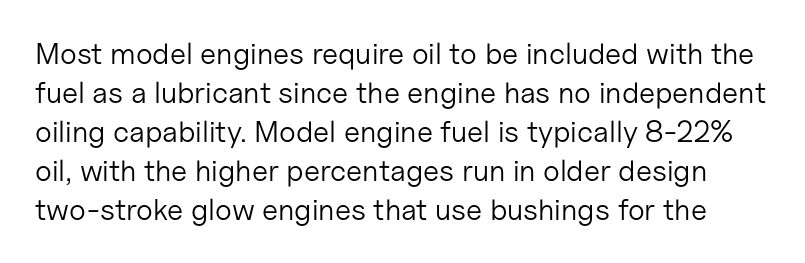
Q: Is the text bold? A: No.
Q: Is the text italic (slanted)? A: No, it is upright.
Q: Is the typeface a serif or a sans-serif typeface? A: Sans-serif.
Q: Is the text underlined? A: No.
Q: Is the spacing between letters normal or unusually wide? A: Normal.
Q: Is the spacing between lines tight, normal or loose? A: Normal.
Q: Width (condensed, normal, or wide)? A: Normal.
Q: Stroke contrast? A: Low.
Q: x-height? A: Medium.
Q: Monospaced? A: No.
